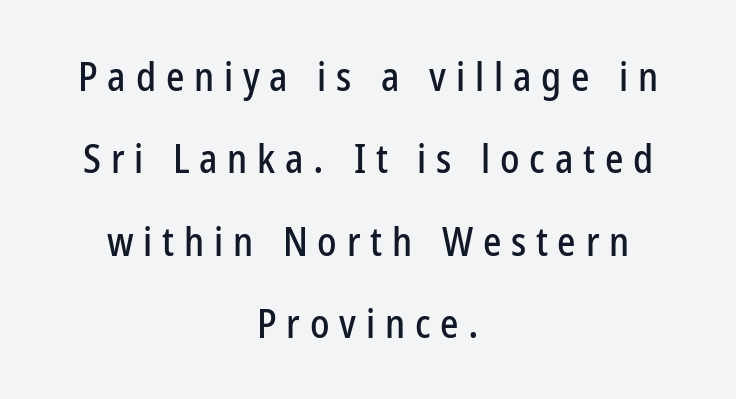
A typesetter would call this proportional, since set widths differ per character. In terms of letterspacing, this is a distinctly airy, spread setting. Any mark beneath the type? The region is blank. Students, observe: this is what heavily led, spacious text looks like. The rag falls on both sides of this text block equally. Notice how the stems are strictly vertical — no italics here.
